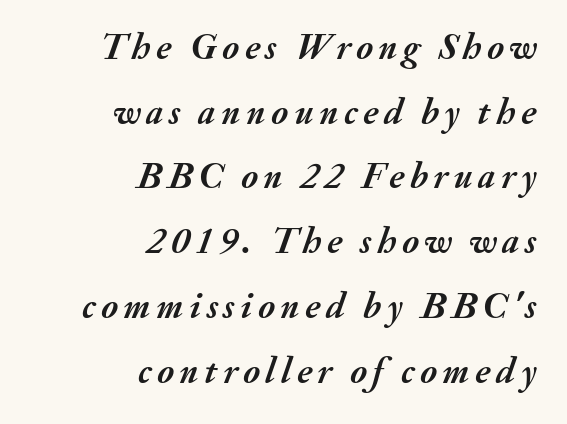
{"italic": "yes", "lean": "right", "slant_degrees": 20, "bold": "yes", "weight": "semibold", "width": "normal", "stroke_contrast": "medium", "x_height": "small", "monospaced": "no", "underline": "no", "align": "right", "line_spacing_ratio": 1.75, "glyph_px": 37}
